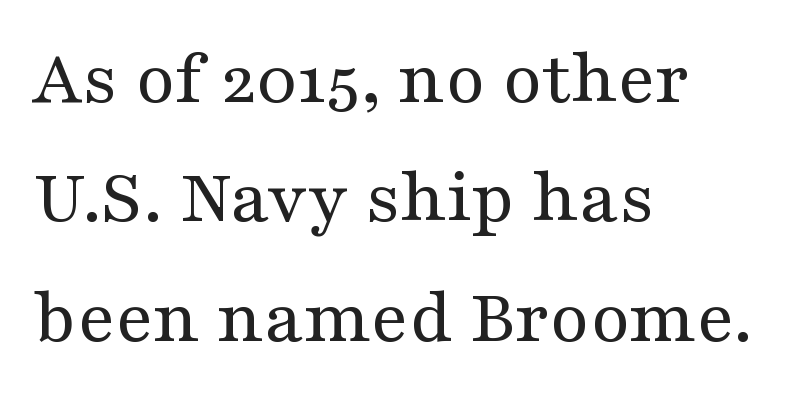
{"serif": "yes", "italic": "no", "bold": "no", "weight": "regular", "width": "wide", "stroke_contrast": "medium", "x_height": "medium", "monospaced": "no", "underline": "no", "align": "left", "line_spacing": "normal", "line_spacing_ratio": 1.51, "letter_spacing": "normal", "letter_spacing_em": 0.0, "glyph_px": 79}
